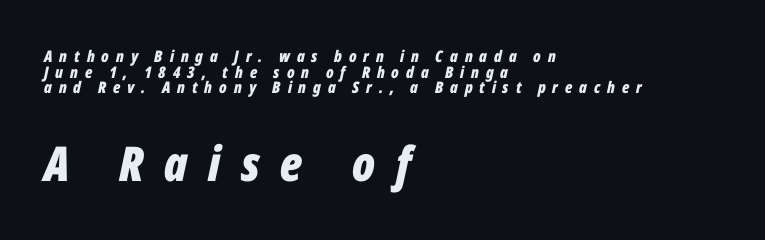
{"italic": "yes", "lean": "right", "slant_degrees": 12, "bold": "yes", "weight": "bold", "width": "condensed", "stroke_contrast": "low", "x_height": "medium", "monospaced": "no", "underline": "no", "align": "left", "line_spacing": "tight", "line_spacing_ratio": 0.97, "letter_spacing": "wide", "letter_spacing_em": 0.43, "larger_block": "second", "size_ratio": 3.0, "glyph_px": 48}
